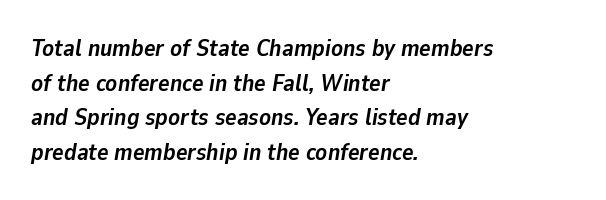
{"italic": "yes", "lean": "right", "slant_degrees": 9, "bold": "yes", "underline": "no", "align": "left", "line_spacing": "normal", "line_spacing_ratio": 1.44, "letter_spacing": "normal", "letter_spacing_em": 0.0, "glyph_px": 24}
